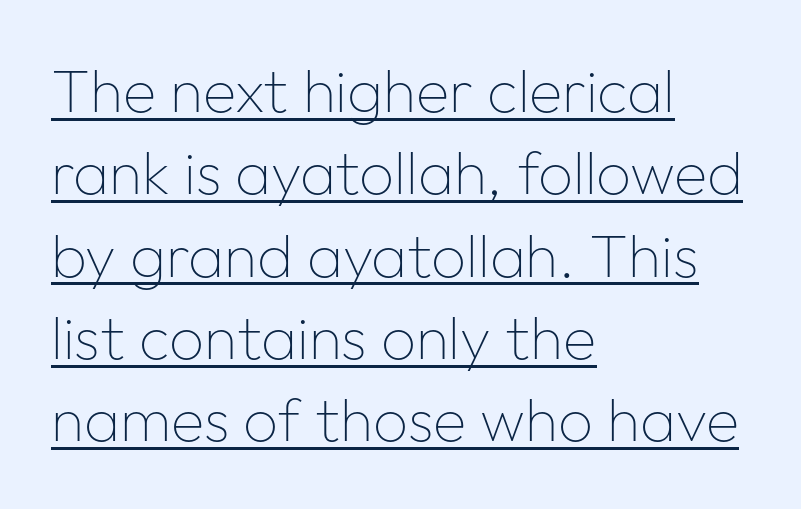
Q: Is the text bold? A: No.
Q: Is the text italic (slanted)? A: No, it is upright.
Q: Is the typeface a serif or a sans-serif typeface? A: Sans-serif.
Q: Is the text underlined? A: Yes.
Q: How is the paragraph aligned? A: Left-aligned.
Q: Is the spacing between letters normal or unusually wide? A: Normal.
Q: Is the spacing between lines tight, normal or loose? A: Normal.
Q: Width (condensed, normal, or wide)? A: Normal.
Q: Stroke contrast? A: Low.
Q: x-height? A: Medium.
Q: Monospaced? A: No.
